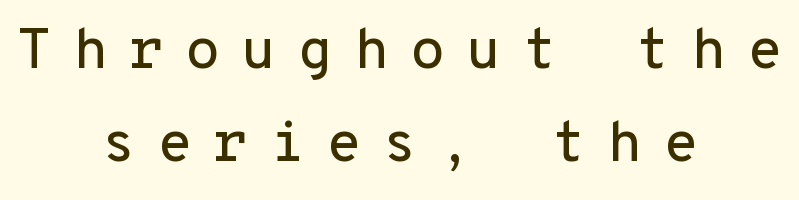
The block of text has a typical density, with ordinary space between rows. These lines are composed in type without serifs. Caption: expanded tracking, letters set apart. The whitespace from short lines is split evenly between both sides. You can tell it's not italic because the verticals are truly vertical. Each row of text sits above clean, open space.
